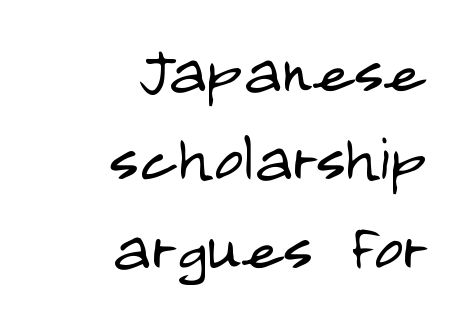
Q: Is the text bold? A: No.
Q: Is the text italic (slanted)? A: No, it is upright.
Q: Is the typeface a serif or a sans-serif typeface? A: Sans-serif.
Q: Is the text underlined? A: No.
Q: How is the paragraph aligned? A: Right-aligned.
Q: Is the spacing between letters normal or unusually wide? A: Normal.
Q: Is the spacing between lines tight, normal or loose? A: Tight.
Q: Width (condensed, normal, or wide)? A: Condensed.
Q: Stroke contrast? A: Low.
Q: x-height? A: Large.
Q: Monospaced? A: No.
